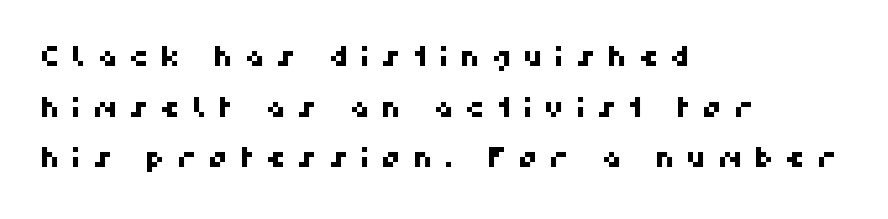
Serifs: no, the terminals of the letterforms are clean. A clean baseline with only descenders dipping below it. The paragraph shown leans on its left margin. These lines are rendered in a variable-pitch font. The line texture is sparse and dotted thanks to wide tracking.
